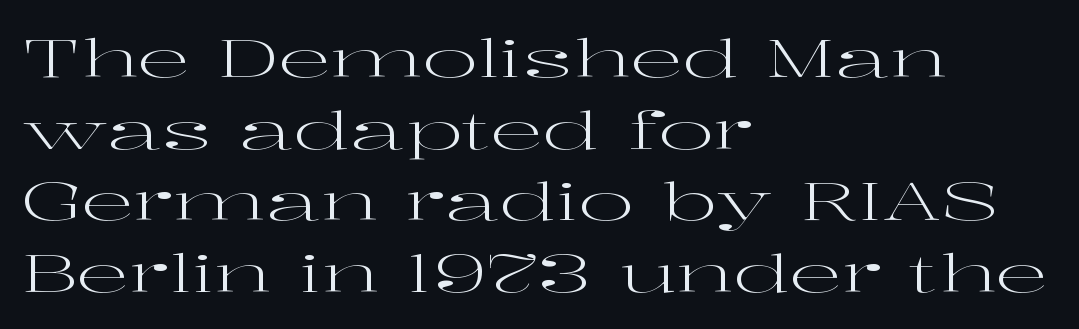
{"serif": "yes", "italic": "no", "bold": "no", "weight": "regular", "width": "wide", "stroke_contrast": "high", "x_height": "medium", "monospaced": "no", "underline": "no", "align": "left", "line_spacing": "normal", "line_spacing_ratio": 1.35, "letter_spacing": "normal", "letter_spacing_em": 0.0, "glyph_px": 53}
